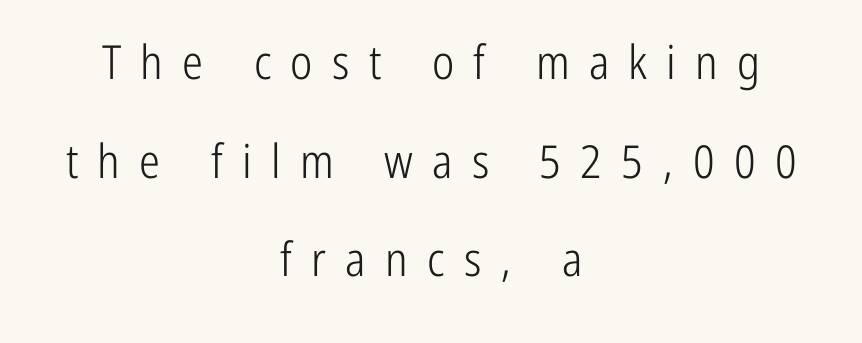
{"serif": "no", "italic": "no", "bold": "no", "weight": "light", "width": "condensed", "stroke_contrast": "low", "x_height": "medium", "monospaced": "no", "underline": "no", "align": "center", "line_spacing": "loose", "line_spacing_ratio": 2.1, "letter_spacing": "wide", "letter_spacing_em": 0.41, "glyph_px": 47}
